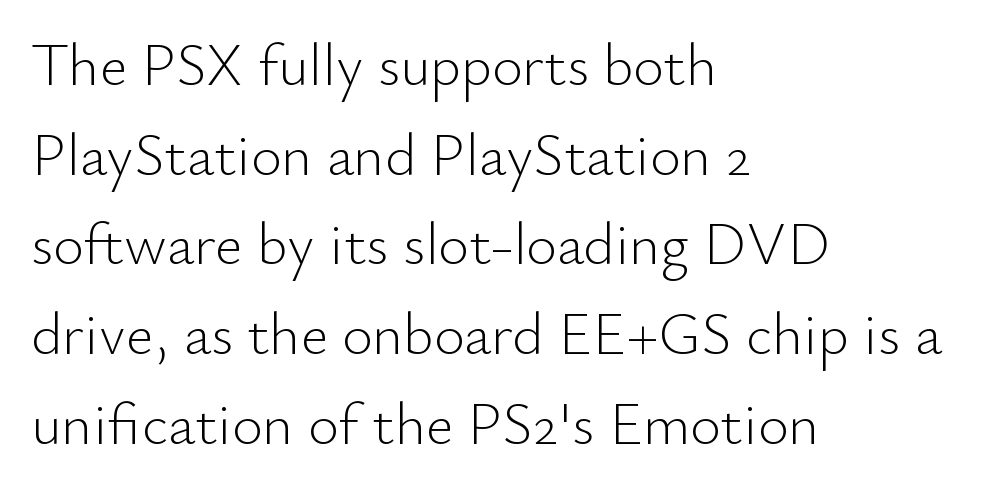
{"serif": "no", "italic": "no", "bold": "no", "weight": "light", "width": "normal", "stroke_contrast": "low", "x_height": "small", "monospaced": "no", "underline": "no", "align": "left", "line_spacing": "normal", "line_spacing_ratio": 1.52, "letter_spacing": "normal", "letter_spacing_em": 0.0, "glyph_px": 59}
